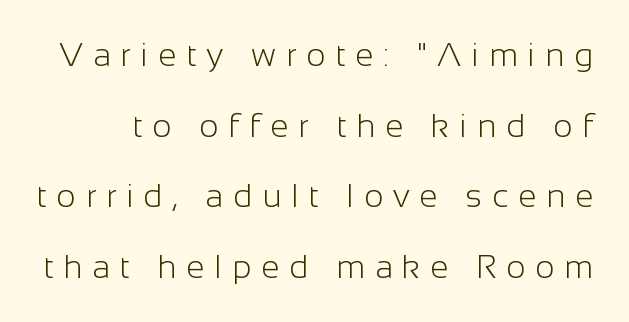
Look at the tracking — it's clearly loosened, letters drifting apart. You could not count columns in this text — the font is proportionally spaced. How would I describe the line gaps? Wide and relaxed. Stem width sits at or under what a default text font uses. This rendering employs a face without finishing strokes, i.e., a sans-serif.
